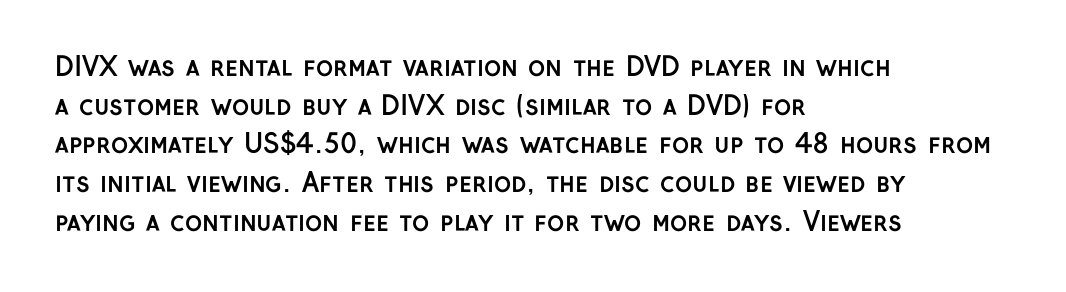
Q: Is the text bold? A: Yes.
Q: Is the text italic (slanted)? A: No, it is upright.
Q: Is the text underlined? A: No.
Q: How is the paragraph aligned? A: Left-aligned.
Q: Is the spacing between letters normal or unusually wide? A: Normal.
Q: Is the spacing between lines tight, normal or loose? A: Normal.
